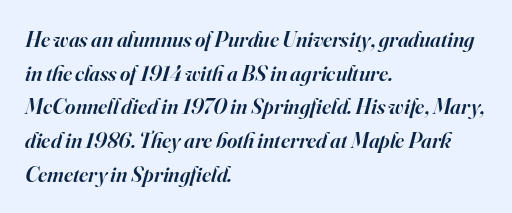
Q: Is the text bold? A: Semi-bold.
Q: Is the text italic (slanted)? A: Yes, it leans right by about 16 degrees.
Q: Is the text underlined? A: No.
Q: How is the paragraph aligned? A: Left-aligned.
Q: Is the spacing between letters normal or unusually wide? A: Normal.
Q: Is the spacing between lines tight, normal or loose? A: Normal.
